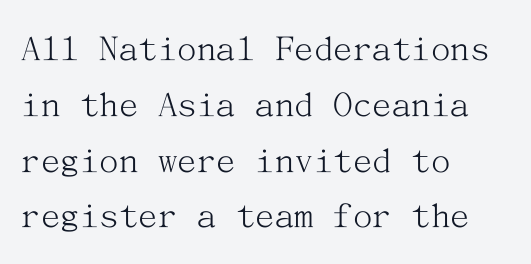
{"serif": "yes", "italic": "no", "bold": "no", "weight": "light", "width": "normal", "stroke_contrast": "medium", "x_height": "medium", "underline": "no", "align": "left", "line_spacing": "normal", "line_spacing_ratio": 1.43, "letter_spacing": "normal", "letter_spacing_em": 0.0, "glyph_px": 39}
